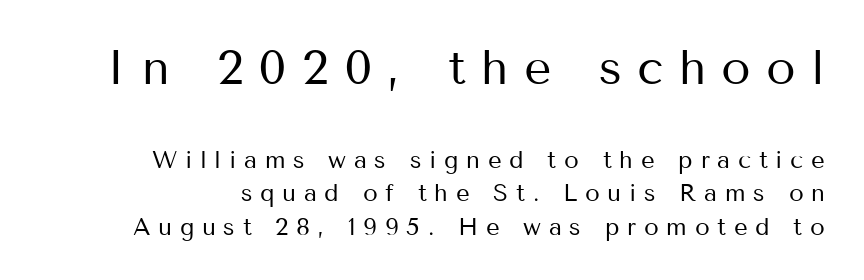
Each letter keeps its own natural width here, so spacing adapts to shape. No heavy texture on the line: the type isn't bold. In terms of leading, this rendering sits right in the middle. Beneath every word, the page is bare. A sans-serif font was chosen for this passage. There is plenty of visible air inserted between adjacent glyphs.
